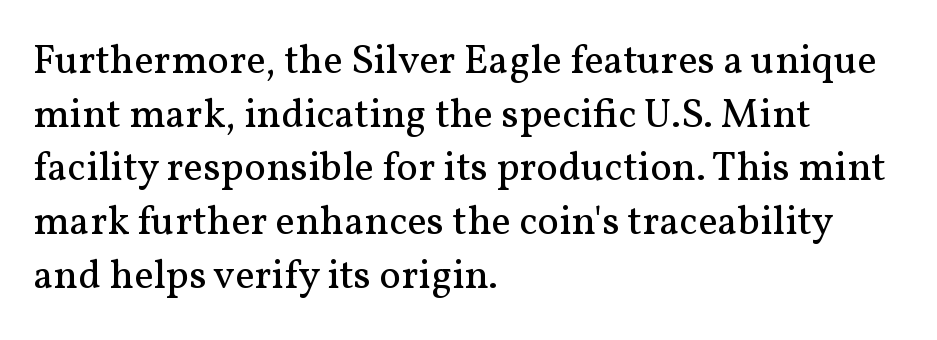
Q: Is the text bold? A: No.
Q: Is the text italic (slanted)? A: No, it is upright.
Q: Is the typeface a serif or a sans-serif typeface? A: Serif.
Q: Is the text underlined? A: No.
Q: How is the paragraph aligned? A: Left-aligned.
Q: Is the spacing between letters normal or unusually wide? A: Normal.
Q: Is the spacing between lines tight, normal or loose? A: Normal.
Q: Width (condensed, normal, or wide)? A: Normal.
Q: Stroke contrast? A: Medium.
Q: x-height? A: Medium.
Q: Monospaced? A: No.
